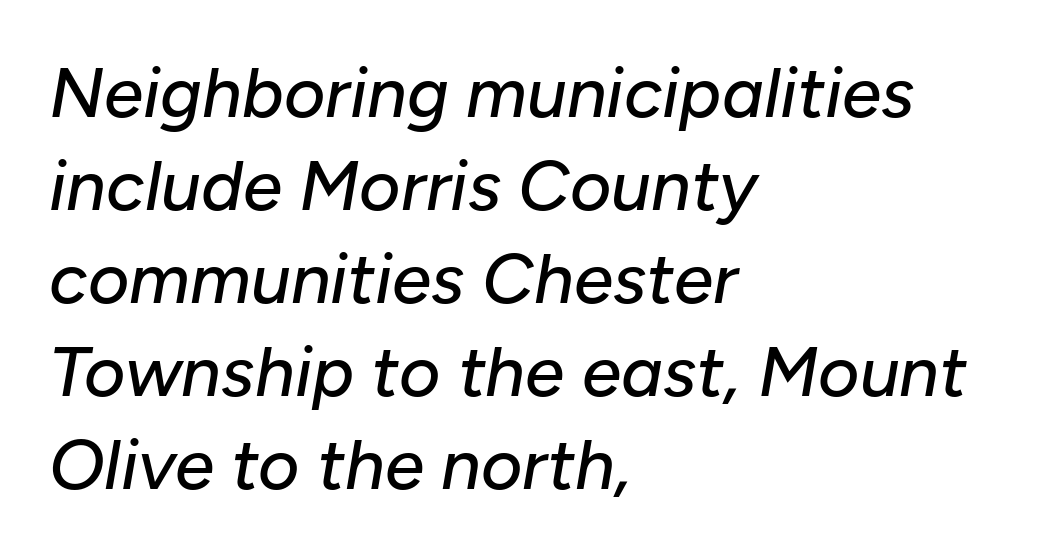
Q: Is the text italic (slanted)? A: Yes, it leans right by about 10 degrees.
Q: Is the text underlined? A: No.
Q: How is the paragraph aligned? A: Left-aligned.
Q: Is the spacing between letters normal or unusually wide? A: Normal.
Q: Is the spacing between lines tight, normal or loose? A: Normal.
Q: Width (condensed, normal, or wide)? A: Normal.
Q: Stroke contrast? A: Low.
Q: x-height? A: Medium.
Q: Monospaced? A: No.
